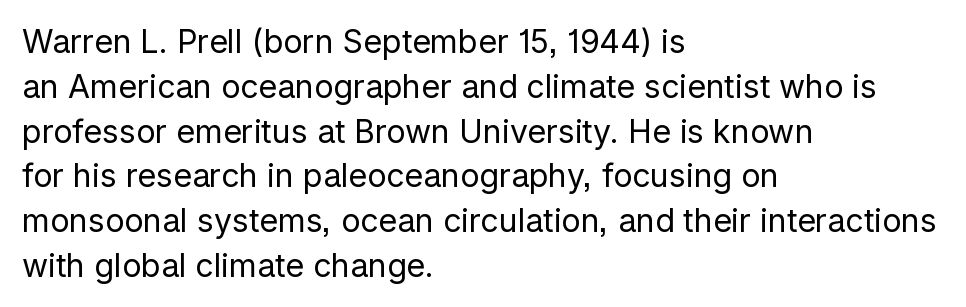
{"serif": "no", "italic": "no", "bold": "no", "weight": "regular", "width": "normal", "stroke_contrast": "low", "x_height": "medium", "monospaced": "no", "underline": "no", "align": "left", "line_spacing": "normal", "line_spacing_ratio": 1.4, "letter_spacing": "normal", "letter_spacing_em": 0.0, "glyph_px": 32}
